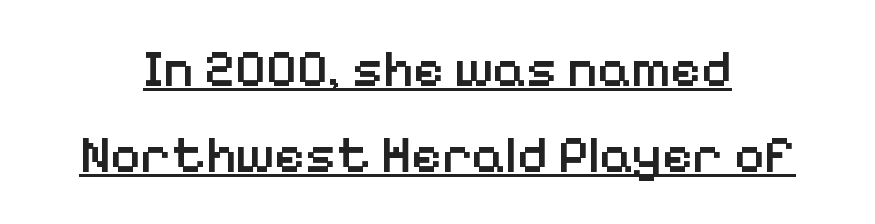
{"serif": "no", "italic": "no", "bold": "semi", "weight": "semibold", "width": "normal", "stroke_contrast": "low", "x_height": "medium", "monospaced": "no", "underline": "yes", "line_spacing": "normal", "line_spacing_ratio": 1.66, "letter_spacing": "normal", "letter_spacing_em": 0.0, "glyph_px": 52}
